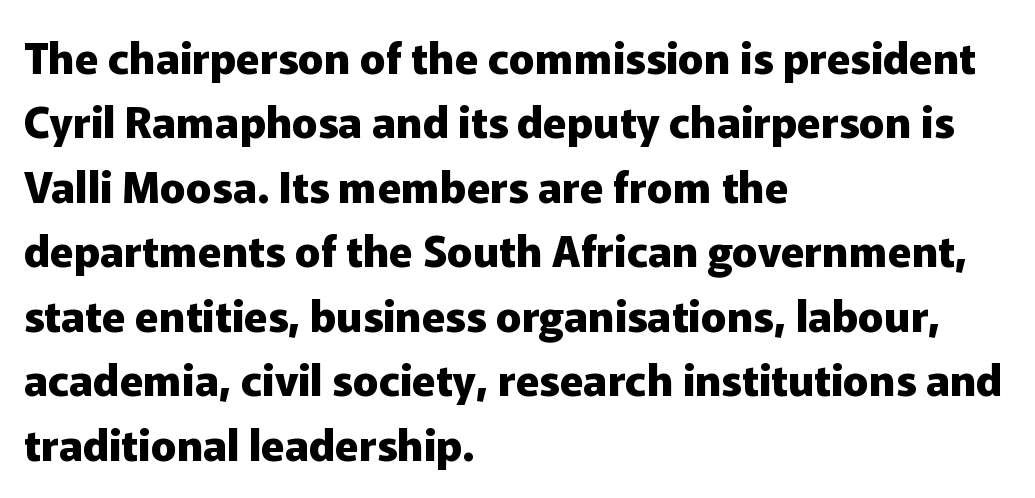
Vertical strokes here are truly vertical. The font family rendered here belongs to the sans-serif group. The gaps between neighbouring characters are ordinary and unremarkable. Successive baselines arrive at the customary interval.
